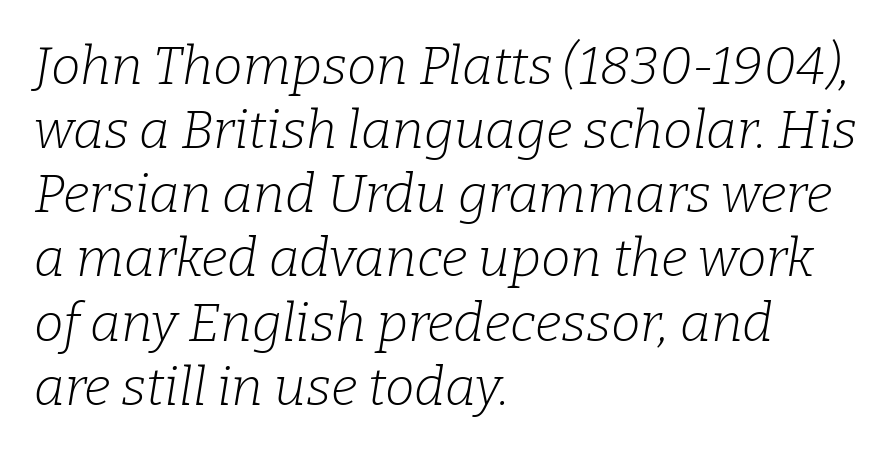
Q: Is the text bold? A: No.
Q: Is the text italic (slanted)? A: Yes, it leans right by about 9 degrees.
Q: Is the typeface a serif or a sans-serif typeface? A: Serif.
Q: Is the text underlined? A: No.
Q: How is the paragraph aligned? A: Left-aligned.
Q: Is the spacing between letters normal or unusually wide? A: Normal.
Q: Width (condensed, normal, or wide)? A: Normal.
Q: Stroke contrast? A: Low.
Q: x-height? A: Medium.
Q: Monospaced? A: No.
